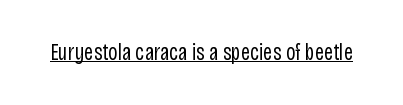
Q: Is the text bold? A: No.
Q: Is the text italic (slanted)? A: No, it is upright.
Q: Is the text underlined? A: Yes.
Q: Is the spacing between letters normal or unusually wide? A: Normal.
